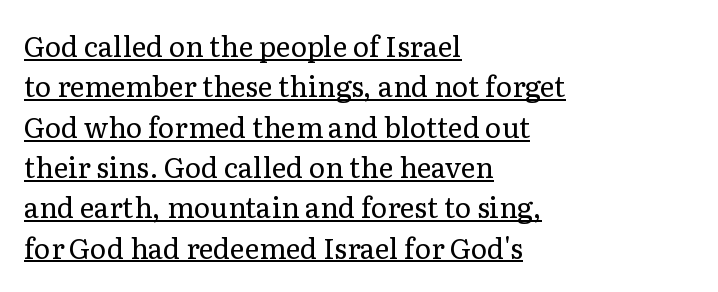
Q: Is the text bold? A: No.
Q: Is the text italic (slanted)? A: No, it is upright.
Q: Is the typeface a serif or a sans-serif typeface? A: Serif.
Q: Is the text underlined? A: Yes.
Q: How is the paragraph aligned? A: Left-aligned.
Q: Is the spacing between letters normal or unusually wide? A: Normal.
Q: Is the spacing between lines tight, normal or loose? A: Normal.
Q: Width (condensed, normal, or wide)? A: Normal.
Q: Stroke contrast? A: Low.
Q: x-height? A: Medium.
Q: Monospaced? A: No.
